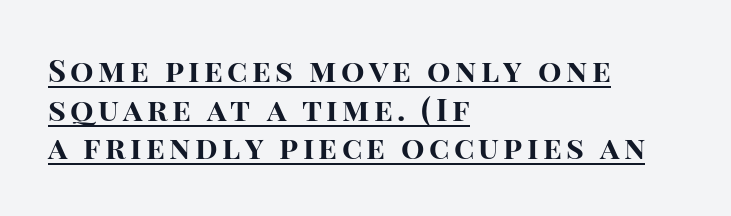
Spacing verdict: proportional, widths tailored to each character. All the whitespace from short lines collects on the right. The lettering stays uniformly vertical, giving the passage a roman look. In terms of letterform style, serifs are entirely absent. A typographer would call this underscored text.
